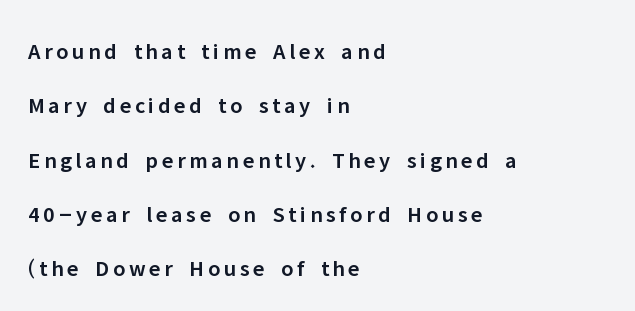
{"italic": "no", "bold": "semi", "underline": "no", "align": "left", "line_spacing": "loose", "line_spacing_ratio": 2.36, "glyph_px": 23}
